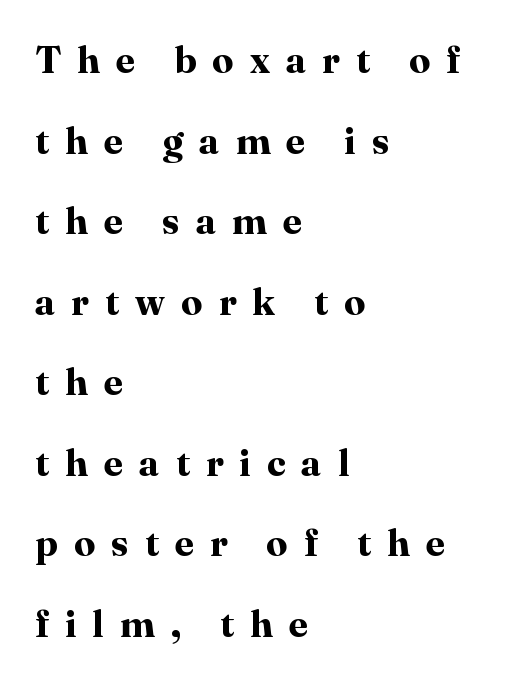
{"serif": "yes", "italic": "no", "bold": "yes", "weight": "bold", "width": "normal", "stroke_contrast": "high", "x_height": "medium", "monospaced": "no", "underline": "no", "align": "left", "line_spacing": "loose", "line_spacing_ratio": 2.12, "letter_spacing": "wide", "letter_spacing_em": 0.42, "glyph_px": 38}
